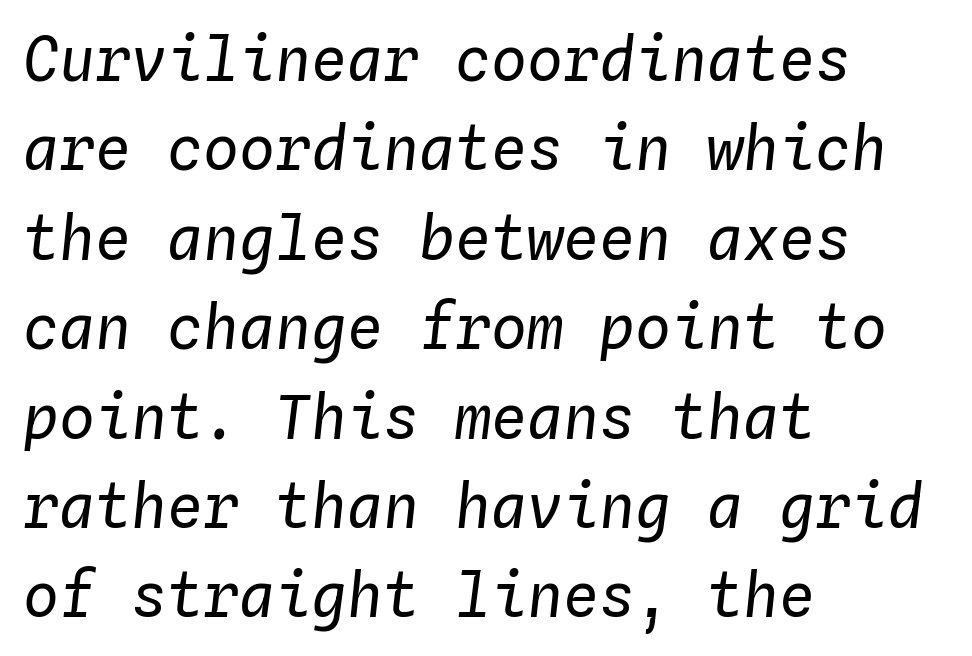
Check the space under the baseline: it is left empty. Emphasis-style slanted type is in use. The line texture is even and compact thanks to regular tracking. Is this a fixed-width face? Yes — each glyph sits in an identical cell. Regular leading. Compared with a centered layout, this one pins lines to the left instead.
